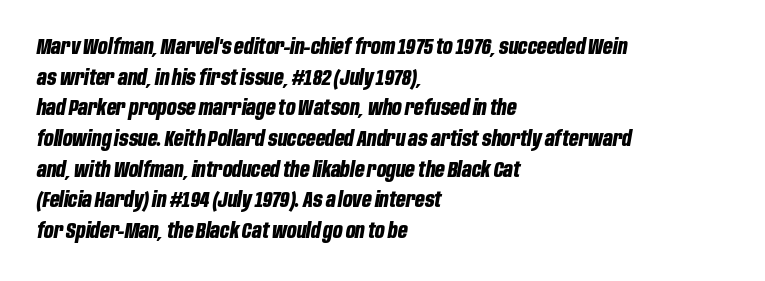
The image shows 21 px bold type, italic (leaning right); set left-aligned, normal line spacing (1.46x), normal letter spacing, not underlined.
